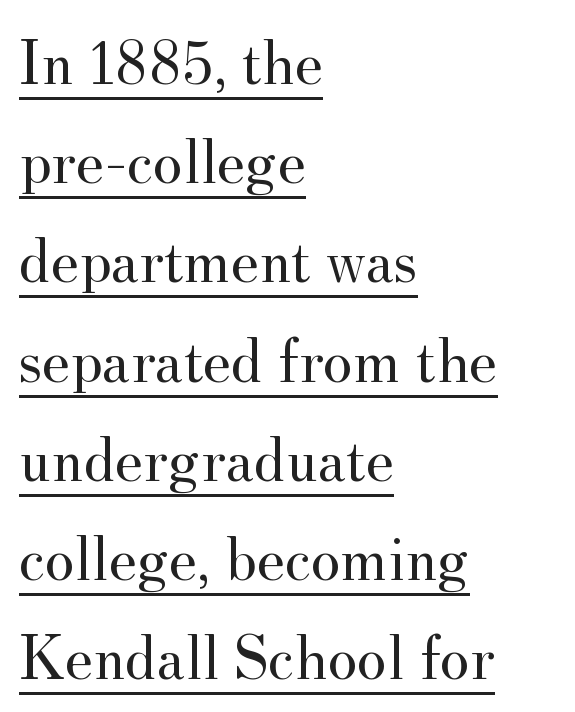
{"serif": "yes", "italic": "no", "bold": "no", "weight": "regular", "width": "normal", "stroke_contrast": "medium", "x_height": "small", "monospaced": "no", "underline": "yes", "align": "left", "line_spacing": "normal", "line_spacing_ratio": 1.55, "letter_spacing": "normal", "letter_spacing_em": 0.0, "glyph_px": 64}
